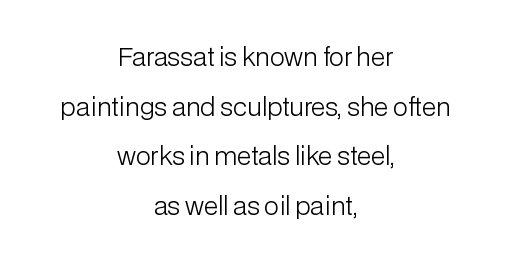
Q: Is the text bold? A: No.
Q: Is the text italic (slanted)? A: No, it is upright.
Q: Is the text underlined? A: No.
Q: How is the paragraph aligned? A: Centered.
Q: Is the spacing between letters normal or unusually wide? A: Normal.
Q: Is the spacing between lines tight, normal or loose? A: Loose.
